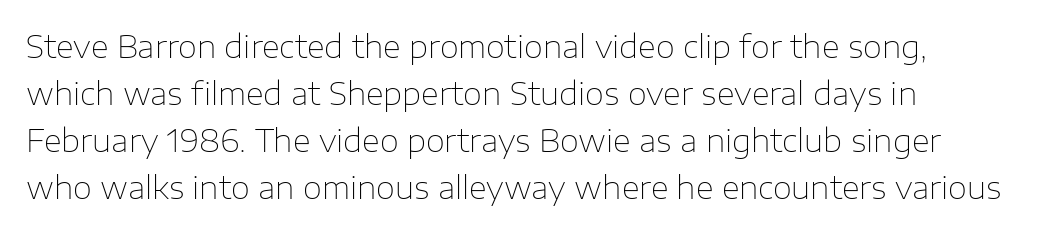
The image shows 31 px thin sans-serif type, upright; set normal line spacing (1.52x), normal letter spacing, not underlined; low stroke contrast and a medium x-height.
